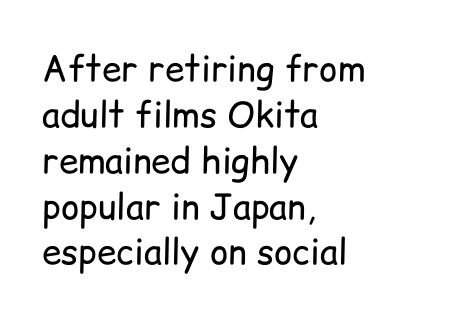
{"serif": "no", "italic": "no", "bold": "no", "weight": "regular", "width": "normal", "stroke_contrast": "low", "x_height": "medium", "monospaced": "no", "underline": "no", "align": "left", "line_spacing": "normal", "line_spacing_ratio": 1.31, "letter_spacing": "normal", "letter_spacing_em": 0.0, "glyph_px": 35}
